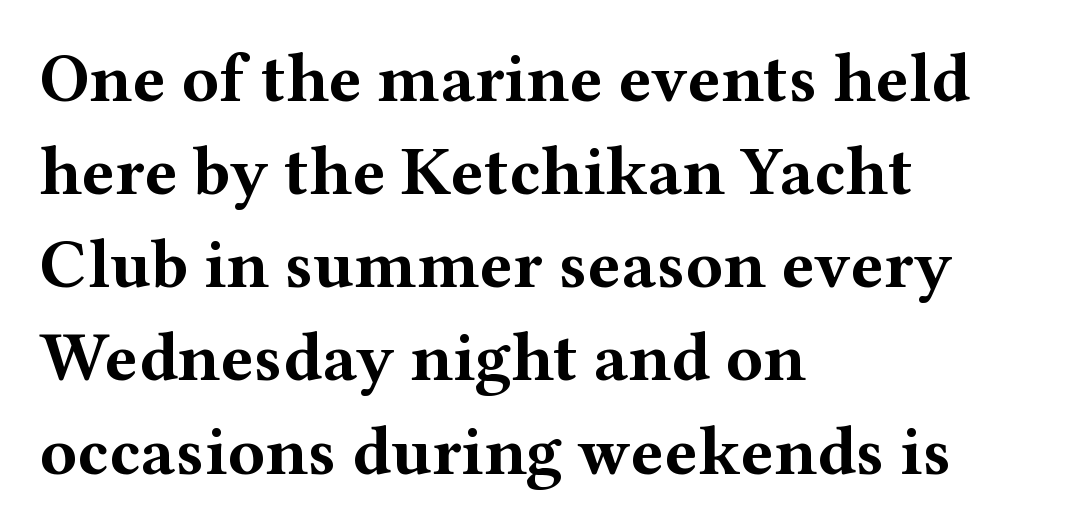
This sample is left-justified, so line endings fall wherever the words run out. Here the glyphs are tracked normally, forming tight word shapes. I'd describe the lettering as bold — thick and assertive. You can tell from the footed stems that serif type was used.
